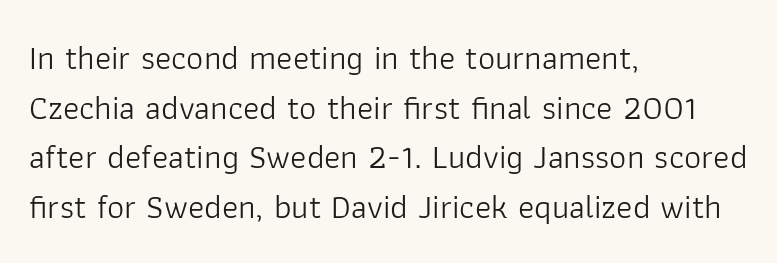
Q: Is the text bold? A: No.
Q: Is the text italic (slanted)? A: No, it is upright.
Q: Is the typeface a serif or a sans-serif typeface? A: Sans-serif.
Q: Is the text underlined? A: No.
Q: How is the paragraph aligned? A: Left-aligned.
Q: Is the spacing between letters normal or unusually wide? A: Normal.
Q: Is the spacing between lines tight, normal or loose? A: Normal.
Q: Width (condensed, normal, or wide)? A: Normal.
Q: Stroke contrast? A: Low.
Q: x-height? A: Medium.
Q: Monospaced? A: No.
